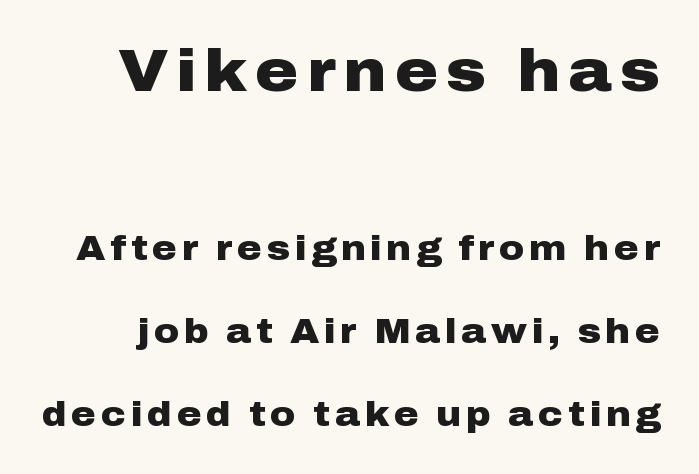
{"serif": "no", "italic": "no", "bold": "yes", "weight": "heavy", "width": "wide", "stroke_contrast": "low", "x_height": "medium", "monospaced": "no", "underline": "no", "line_spacing": "loose", "line_spacing_ratio": 2.44, "larger_block": "first", "size_ratio": 1.74, "glyph_px": 59}
